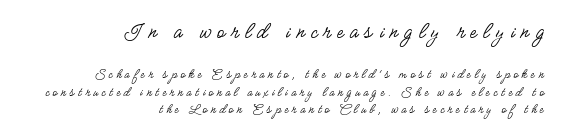
The characters are drawn with everyday or finer stroke widths. Glyph-to-glyph distance is far greater than everyday printed text. The rag falls on the left side of this text block. Whoever set this made the first block the dominant, larger element. Check the space under the baseline: it is left empty.
